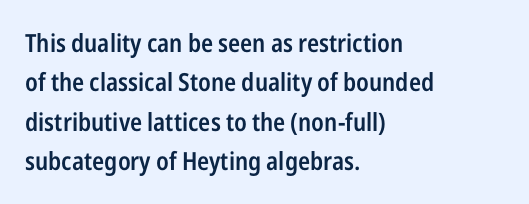
Underlining? Definitely not there. This sample uses plain, unmodified letter spacing. Is there any slant? The stems are plumb. A classic flush-left, rag-right setting is used for this passage.
